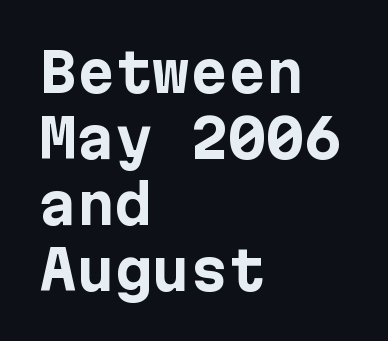
{"serif": "no", "italic": "no", "bold": "yes", "weight": "bold", "width": "normal", "stroke_contrast": "low", "x_height": "medium", "underline": "no", "align": "left", "line_spacing_ratio": 1.22, "letter_spacing": "normal", "letter_spacing_em": 0.0, "glyph_px": 54}
